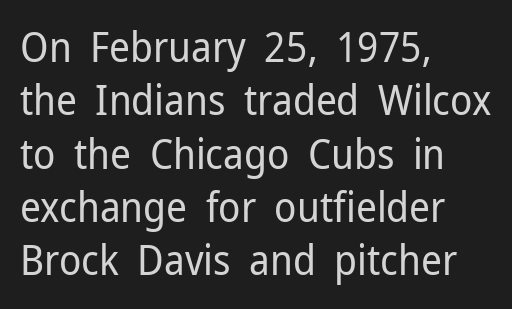
{"serif": "no", "italic": "no", "bold": "no", "weight": "regular", "width": "normal", "stroke_contrast": "low", "x_height": "medium", "monospaced": "no", "underline": "no", "align": "left", "line_spacing": "normal", "line_spacing_ratio": 1.3, "letter_spacing": "normal", "letter_spacing_em": 0.0, "glyph_px": 41}
